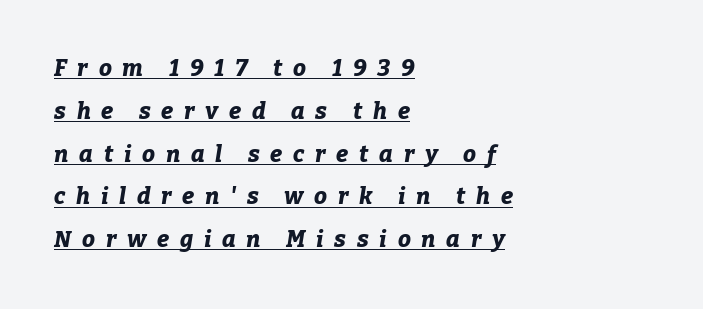
{"italic": "yes", "lean": "right", "slant_degrees": 9, "bold": "yes", "underline": "yes", "align": "left", "line_spacing_ratio": 1.86, "letter_spacing": "wide", "letter_spacing_em": 0.47, "glyph_px": 23}
